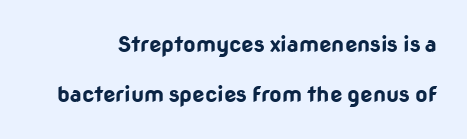
The image shows 22 px bold type, upright; set loose line spacing (2.28x), normal letter spacing, not underlined.
